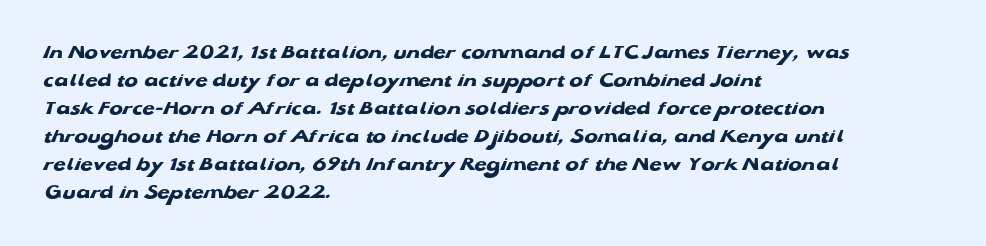
{"bold": "yes", "underline": "no", "align": "left", "line_spacing": "normal", "line_spacing_ratio": 1.4, "letter_spacing": "normal", "letter_spacing_em": 0.0, "glyph_px": 20}
